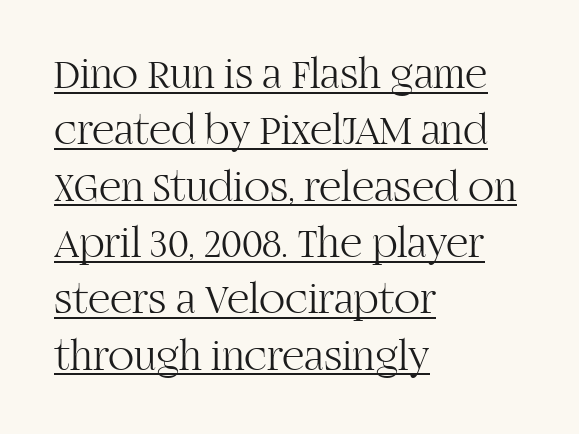
{"serif": "yes", "italic": "no", "bold": "no", "weight": "light", "width": "normal", "stroke_contrast": "high", "x_height": "large", "monospaced": "no", "underline": "yes", "align": "left", "line_spacing": "normal", "line_spacing_ratio": 1.31, "letter_spacing": "normal", "letter_spacing_em": 0.0, "glyph_px": 43}
